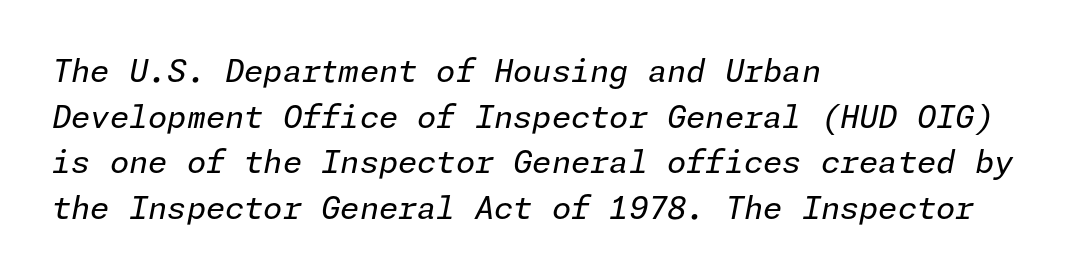
Q: Is the text bold? A: No.
Q: Is the text italic (slanted)? A: Yes, it leans right by about 11 degrees.
Q: Is the text underlined? A: No.
Q: How is the paragraph aligned? A: Left-aligned.
Q: Is the spacing between letters normal or unusually wide? A: Normal.
Q: Is the spacing between lines tight, normal or loose? A: Normal.
Q: Width (condensed, normal, or wide)? A: Normal.
Q: Stroke contrast? A: Low.
Q: x-height? A: Medium.
